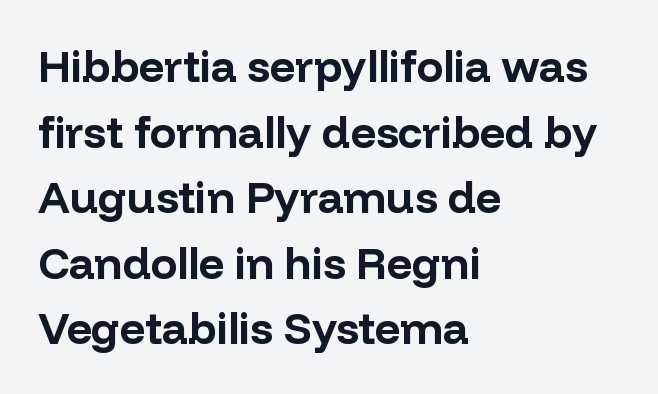
Q: Is the text bold? A: Yes.
Q: Is the text italic (slanted)? A: No, it is upright.
Q: Is the typeface a serif or a sans-serif typeface? A: Sans-serif.
Q: Is the text underlined? A: No.
Q: How is the paragraph aligned? A: Left-aligned.
Q: Is the spacing between letters normal or unusually wide? A: Normal.
Q: Is the spacing between lines tight, normal or loose? A: Normal.
Q: Width (condensed, normal, or wide)? A: Normal.
Q: Stroke contrast? A: Low.
Q: x-height? A: Medium.
Q: Monospaced? A: No.
